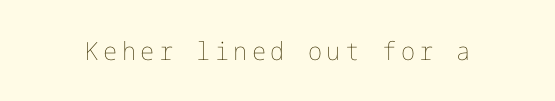
Q: Is the text bold? A: No.
Q: Is the text italic (slanted)? A: No, it is upright.
Q: Is the text underlined? A: No.
